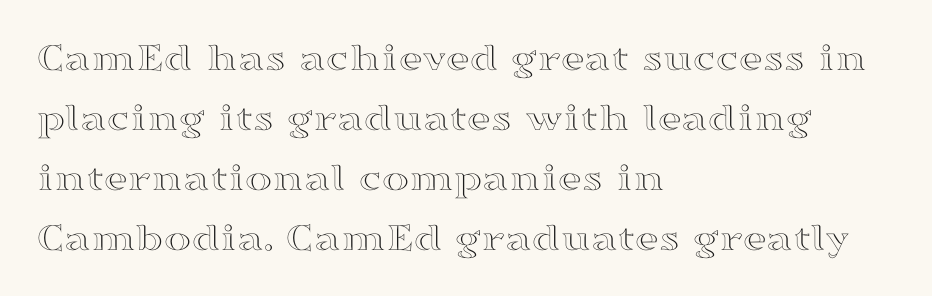
{"italic": "no", "width": "wide", "x_height": "medium", "monospaced": "no", "underline": "no", "align": "left", "line_spacing": "normal", "line_spacing_ratio": 1.46, "letter_spacing": "normal", "letter_spacing_em": 0.0, "glyph_px": 41}
